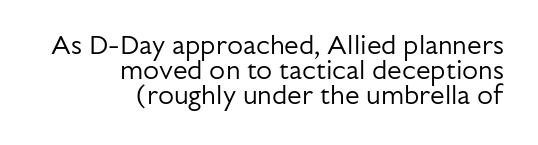
{"italic": "no", "bold": "no", "underline": "no", "align": "right", "line_spacing": "tight", "line_spacing_ratio": 0.96, "letter_spacing": "normal", "letter_spacing_em": 0.0, "glyph_px": 26}
